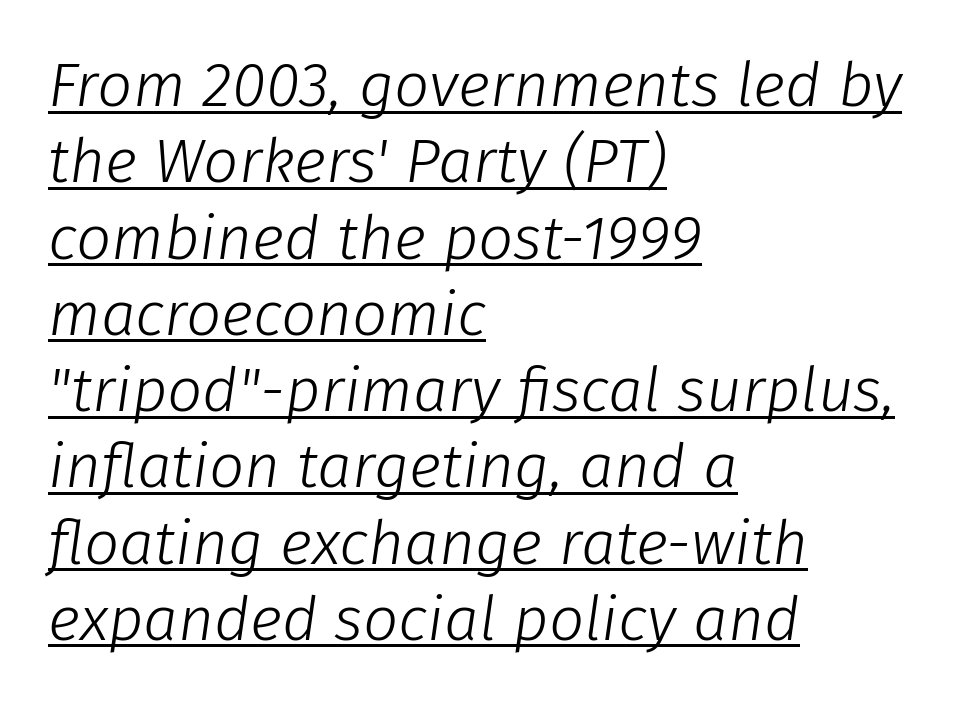
Q: Is the text bold? A: No.
Q: Is the text italic (slanted)? A: Yes, it leans right by about 8 degrees.
Q: Is the text underlined? A: Yes.
Q: How is the paragraph aligned? A: Left-aligned.
Q: Is the spacing between letters normal or unusually wide? A: Normal.
Q: Width (condensed, normal, or wide)? A: Normal.
Q: Stroke contrast? A: Low.
Q: x-height? A: Medium.
Q: Monospaced? A: No.
